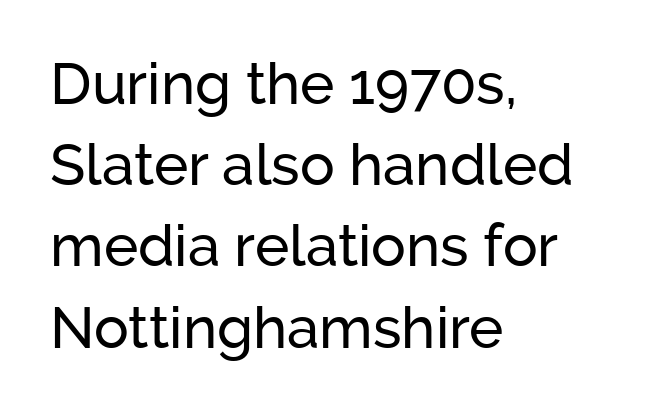
Q: Is the text italic (slanted)? A: No, it is upright.
Q: Is the typeface a serif or a sans-serif typeface? A: Sans-serif.
Q: Is the text underlined? A: No.
Q: How is the paragraph aligned? A: Left-aligned.
Q: Is the spacing between letters normal or unusually wide? A: Normal.
Q: Is the spacing between lines tight, normal or loose? A: Normal.
Q: Width (condensed, normal, or wide)? A: Normal.
Q: Stroke contrast? A: Low.
Q: x-height? A: Medium.
Q: Monospaced? A: No.
